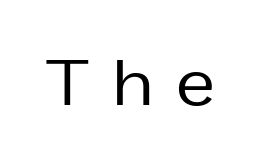
Note the varied advance widths — an 'i' is clearly narrower than an 'm'. Unmarked baselines from the first word to the last. Posture: upright roman. Unlike a traditional serif, this face leaves its strokes unadorned. How are the letters spaced? Widely, with obvious added tracking.
